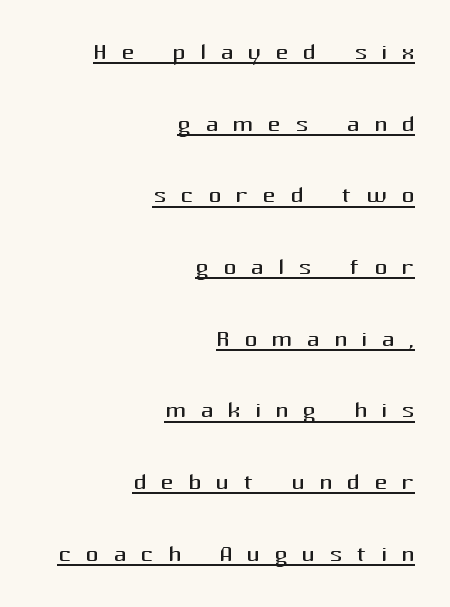
The image shows 32 px regular-weight sans-serif type, upright; set right-aligned, loose line spacing (2.24x), unusually wide letter spacing (+0.45 em), underlined; medium stroke contrast and a medium x-height.
